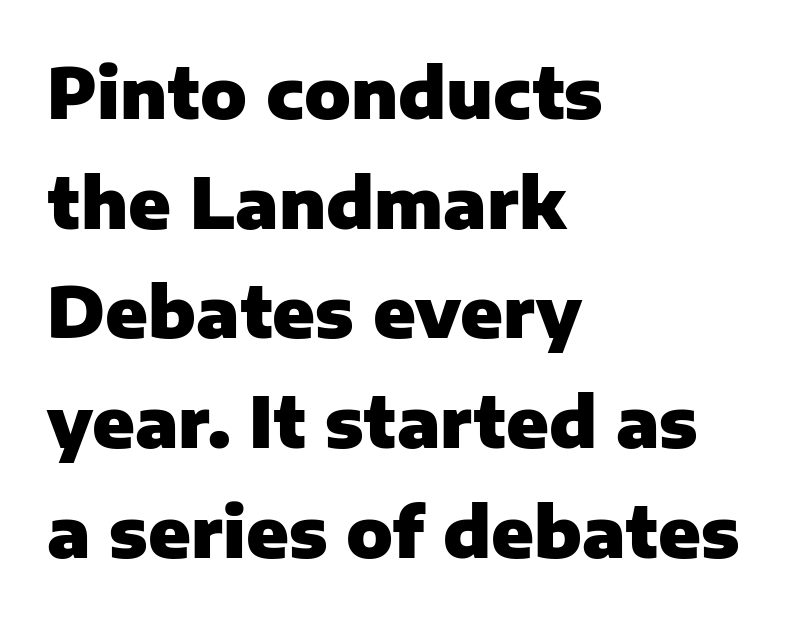
The rendering uses a bold face; every stroke is thick and dark. Honestly, the letter spacing is just normal — you wouldn't notice it. Letterform terminals end flat and unadorned throughout the passage. Line starts are locked; line ends wander.
